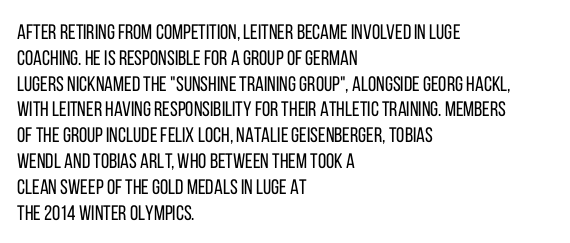
The image shows 21 px text type, upright; set left-aligned, line spacing 1.23x, normal letter spacing, not underlined.
